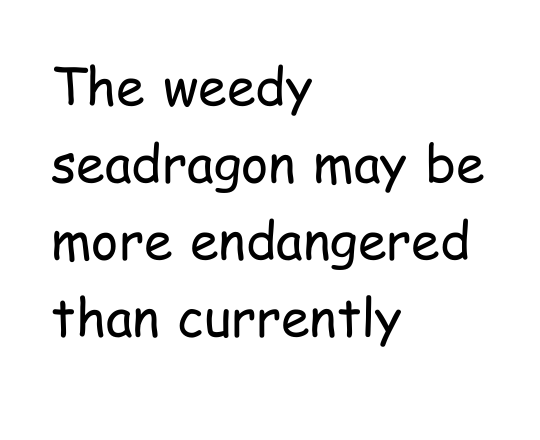
{"serif": "no", "italic": "no", "bold": "no", "weight": "regular", "width": "condensed", "stroke_contrast": "low", "x_height": "medium", "monospaced": "no", "underline": "no", "align": "left", "line_spacing": "normal", "line_spacing_ratio": 1.48, "letter_spacing": "normal", "letter_spacing_em": 0.0, "glyph_px": 52}
